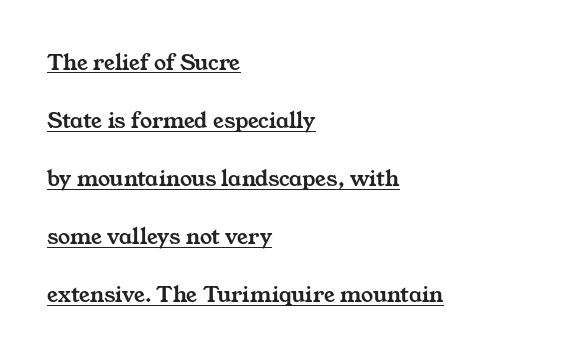
{"underline": "yes", "align": "left", "line_spacing": "loose", "line_spacing_ratio": 2.42, "letter_spacing": "normal", "letter_spacing_em": 0.0, "glyph_px": 24}
